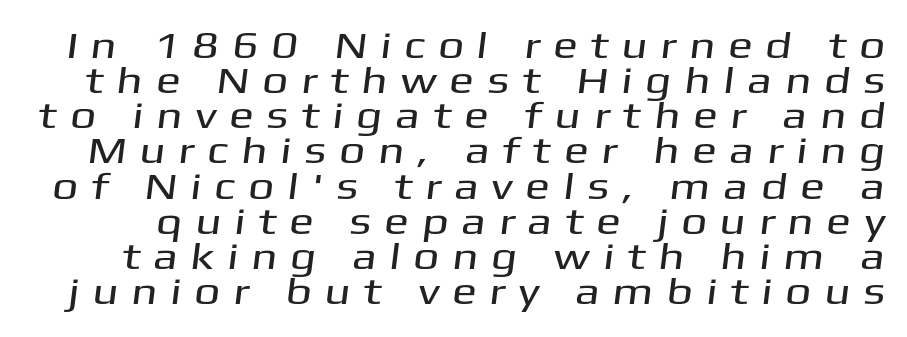
How would I describe the line gaps? Narrow and economical. The passage shown has open, widely tracked lettering throughout. Looks like regular typesetting: each glyph gets only the width it needs. Just letters on the line, the space beneath them empty. A sans-serif font was chosen for this passage.
